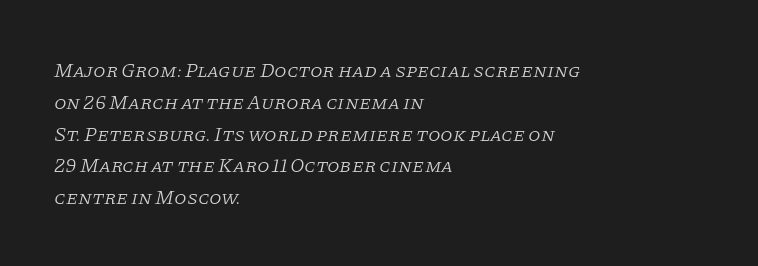
Q: Is the text bold? A: No.
Q: Is the text italic (slanted)? A: Yes, it leans right by about 11 degrees.
Q: Is the text underlined? A: No.
Q: How is the paragraph aligned? A: Left-aligned.
Q: Is the spacing between letters normal or unusually wide? A: Normal.
Q: Is the spacing between lines tight, normal or loose? A: Normal.
